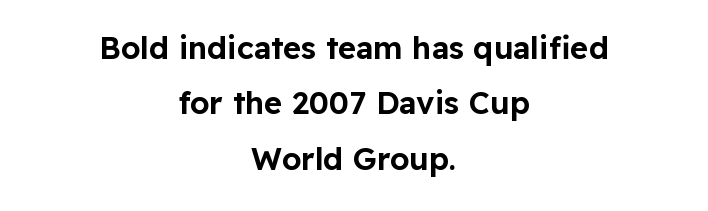
The image shows 31 px sans-serif type, upright; set centered, line spacing 1.79x, normal letter spacing, not underlined; low stroke contrast and a medium x-height.
